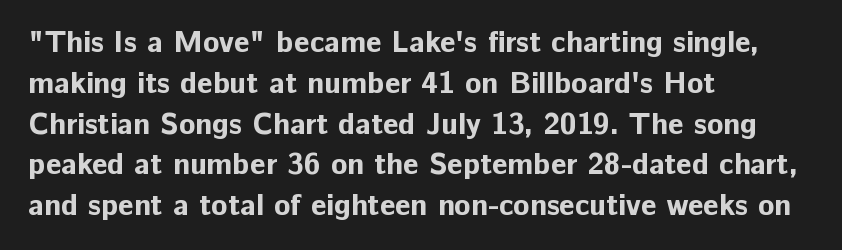
The image shows 30 px bold sans-serif type, upright; set left-aligned, normal line spacing (1.36x), normal letter spacing, not underlined; low stroke contrast and a medium x-height.
